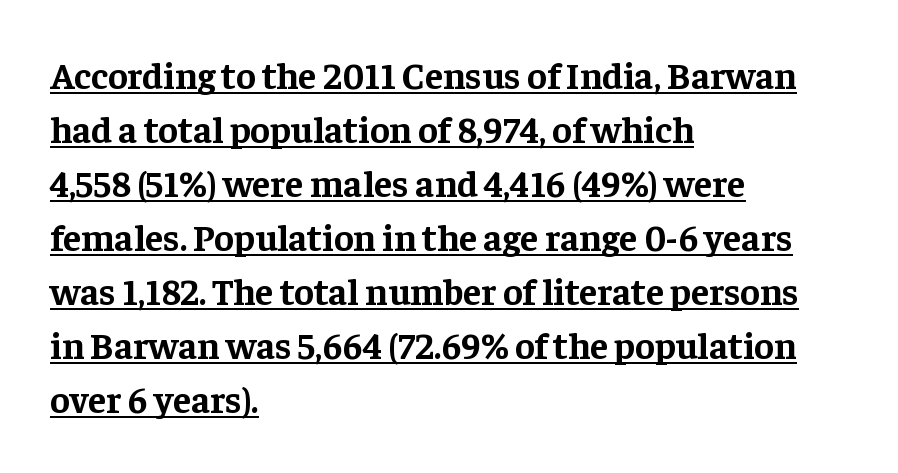
Q: Is the text bold? A: Yes.
Q: Is the text italic (slanted)? A: No, it is upright.
Q: Is the typeface a serif or a sans-serif typeface? A: Serif.
Q: Is the text underlined? A: Yes.
Q: How is the paragraph aligned? A: Left-aligned.
Q: Is the spacing between letters normal or unusually wide? A: Normal.
Q: Is the spacing between lines tight, normal or loose? A: Normal.
Q: Width (condensed, normal, or wide)? A: Normal.
Q: Stroke contrast? A: Low.
Q: x-height? A: Medium.
Q: Monospaced? A: No.
